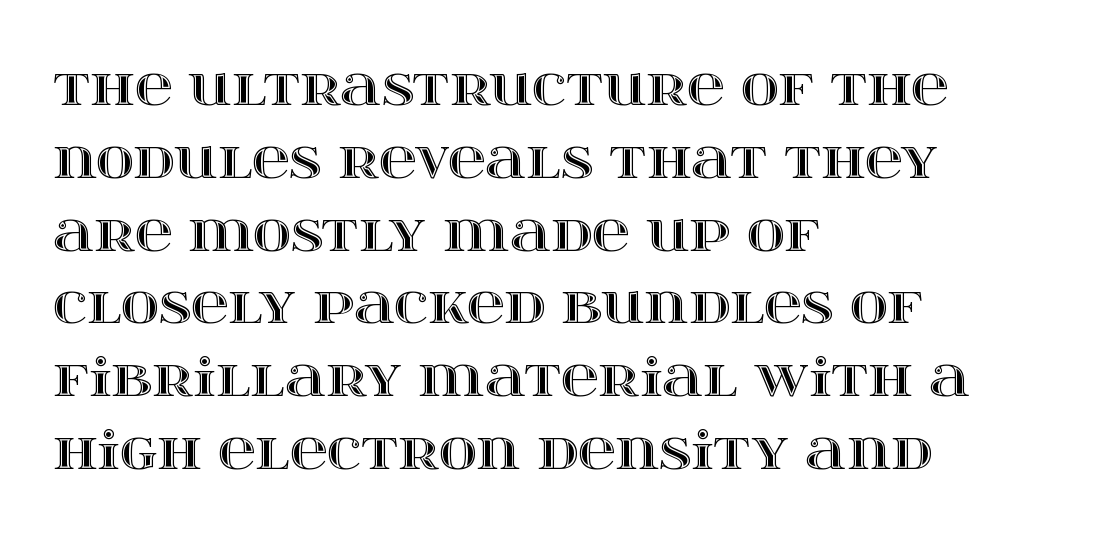
{"italic": "no", "width": "wide", "x_height": "large", "monospaced": "no", "underline": "no", "align": "left", "line_spacing": "normal", "line_spacing_ratio": 1.4, "letter_spacing": "normal", "letter_spacing_em": 0.0, "glyph_px": 52}
